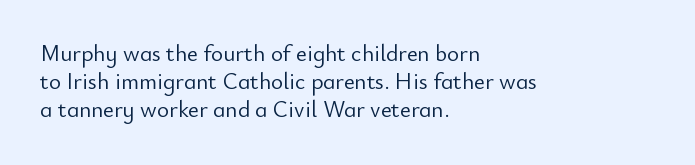
The image shows 23 px text type, upright; set left-aligned, line spacing 1.22x, normal letter spacing, not underlined.
